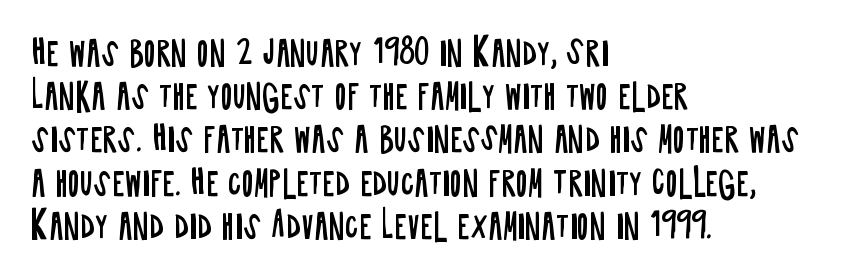
{"serif": "no", "italic": "no", "bold": "no", "weight": "regular", "width": "condensed", "stroke_contrast": "low", "x_height": "large", "monospaced": "no", "underline": "no", "align": "left", "line_spacing": "normal", "line_spacing_ratio": 1.31, "letter_spacing": "normal", "letter_spacing_em": 0.0, "glyph_px": 33}
